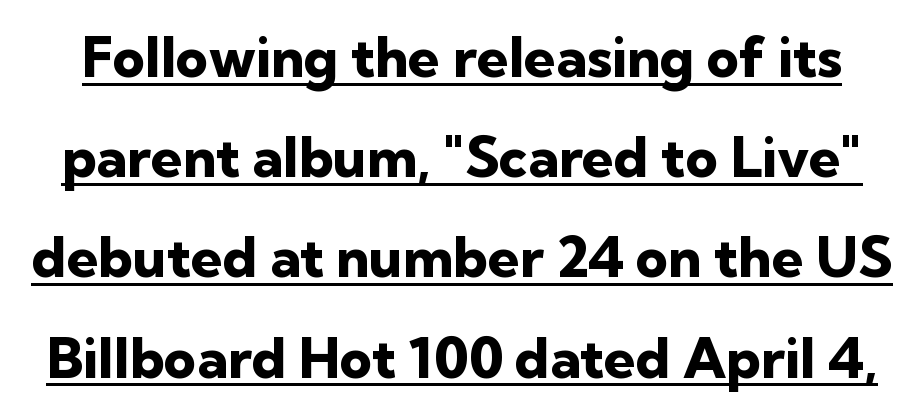
Q: Is the text bold? A: Yes.
Q: Is the text italic (slanted)? A: No, it is upright.
Q: Is the typeface a serif or a sans-serif typeface? A: Sans-serif.
Q: Is the text underlined? A: Yes.
Q: Is the spacing between letters normal or unusually wide? A: Normal.
Q: Width (condensed, normal, or wide)? A: Normal.
Q: Stroke contrast? A: Low.
Q: x-height? A: Medium.
Q: Monospaced? A: No.
